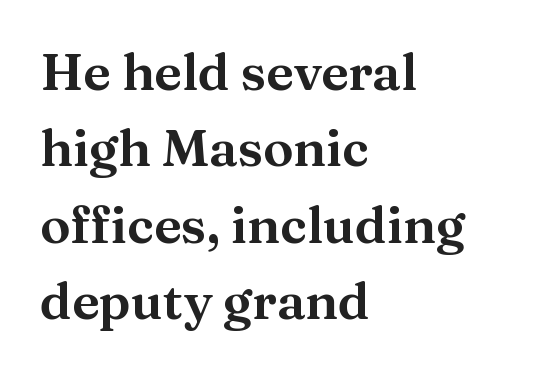
{"serif": "yes", "italic": "no", "width": "normal", "stroke_contrast": "medium", "x_height": "medium", "monospaced": "no", "underline": "no", "align": "left", "line_spacing": "normal", "line_spacing_ratio": 1.5, "letter_spacing": "normal", "letter_spacing_em": 0.0, "glyph_px": 51}
